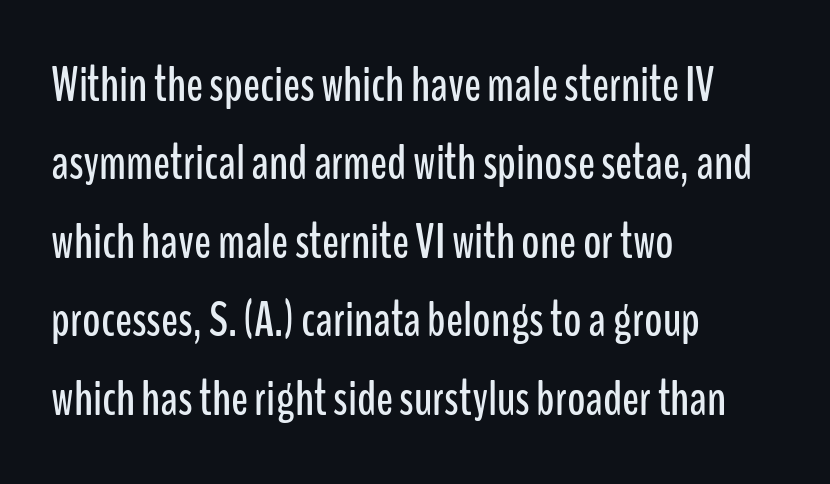
Q: Is the text italic (slanted)? A: No, it is upright.
Q: Is the typeface a serif or a sans-serif typeface? A: Sans-serif.
Q: Is the text underlined? A: No.
Q: How is the paragraph aligned? A: Left-aligned.
Q: Is the spacing between letters normal or unusually wide? A: Normal.
Q: Is the spacing between lines tight, normal or loose? A: Normal.
Q: Width (condensed, normal, or wide)? A: Condensed.
Q: Stroke contrast? A: Low.
Q: x-height? A: Medium.
Q: Monospaced? A: No.
